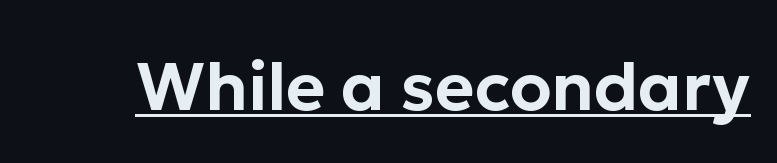
These lines were composed using upright roman letters. The rendering keeps characters at their native spacing. Proportional: the letters do not fall into vertical columns. A typesetter would label this face a sans. Underline: present.
